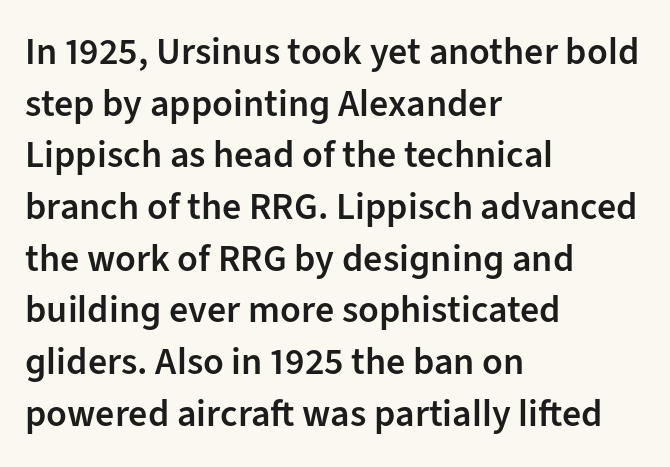
{"serif": "no", "italic": "no", "bold": "semi", "weight": "semibold", "width": "normal", "stroke_contrast": "low", "x_height": "medium", "monospaced": "no", "underline": "no", "align": "left", "line_spacing": "normal", "line_spacing_ratio": 1.36, "letter_spacing": "normal", "letter_spacing_em": 0.0, "glyph_px": 38}
